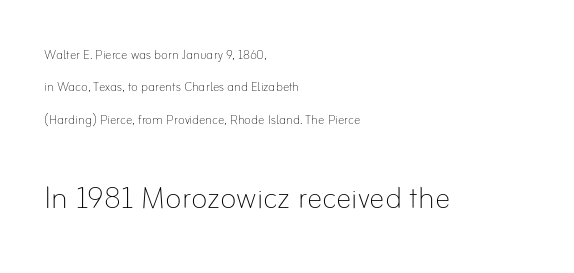
The image shows 39 px thin type, upright; set left-aligned, loose line spacing (2.02x), normal letter spacing, not underlined; the second (bottom) block is 2.44x larger; low stroke contrast and a small x-height.
